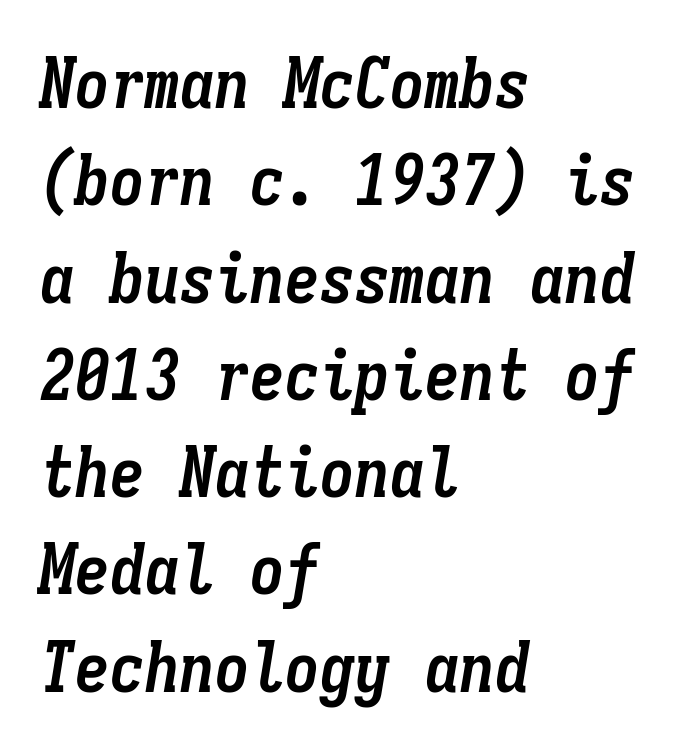
{"italic": "yes", "lean": "right", "slant_degrees": 9, "bold": "yes", "weight": "semibold", "width": "condensed", "stroke_contrast": "low", "x_height": "medium", "monospaced": "yes", "underline": "no", "align": "left", "line_spacing": "normal", "line_spacing_ratio": 1.39, "letter_spacing": "normal", "letter_spacing_em": 0.0, "glyph_px": 70}
